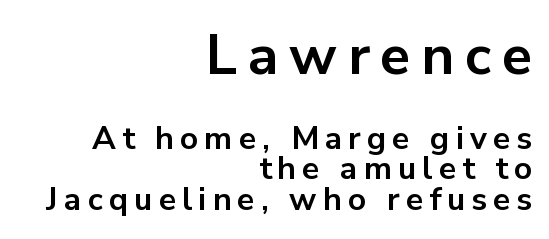
{"serif": "no", "italic": "no", "bold": "yes", "weight": "bold", "width": "normal", "stroke_contrast": "low", "x_height": "medium", "monospaced": "no", "underline": "no", "align": "right", "line_spacing": "tight", "line_spacing_ratio": 0.96, "larger_block": "first", "size_ratio": 1.75, "glyph_px": 56}
